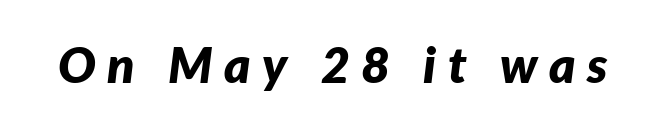
Q: Is the text bold? A: Yes.
Q: Is the text italic (slanted)? A: Yes, it leans right by about 7 degrees.
Q: Is the text underlined? A: No.
Q: Is the spacing between letters normal or unusually wide? A: Unusually wide.
Q: Width (condensed, normal, or wide)? A: Normal.
Q: Stroke contrast? A: Low.
Q: x-height? A: Medium.
Q: Monospaced? A: No.
